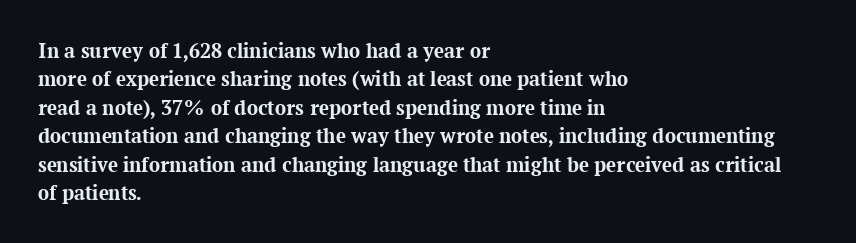
Q: Is the text bold? A: Yes.
Q: Is the text italic (slanted)? A: No, it is upright.
Q: Is the text underlined? A: No.
Q: How is the paragraph aligned? A: Left-aligned.
Q: Is the spacing between letters normal or unusually wide? A: Normal.
Q: Is the spacing between lines tight, normal or loose? A: Normal.
